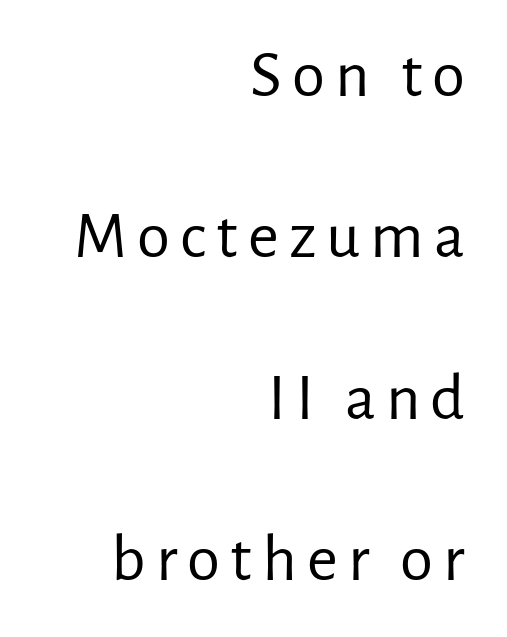
Q: Is the text bold? A: No.
Q: Is the text italic (slanted)? A: No, it is upright.
Q: Is the typeface a serif or a sans-serif typeface? A: Sans-serif.
Q: Is the text underlined? A: No.
Q: How is the paragraph aligned? A: Right-aligned.
Q: Is the spacing between lines tight, normal or loose? A: Loose.
Q: Width (condensed, normal, or wide)? A: Normal.
Q: Stroke contrast? A: Low.
Q: x-height? A: Medium.
Q: Monospaced? A: No.
